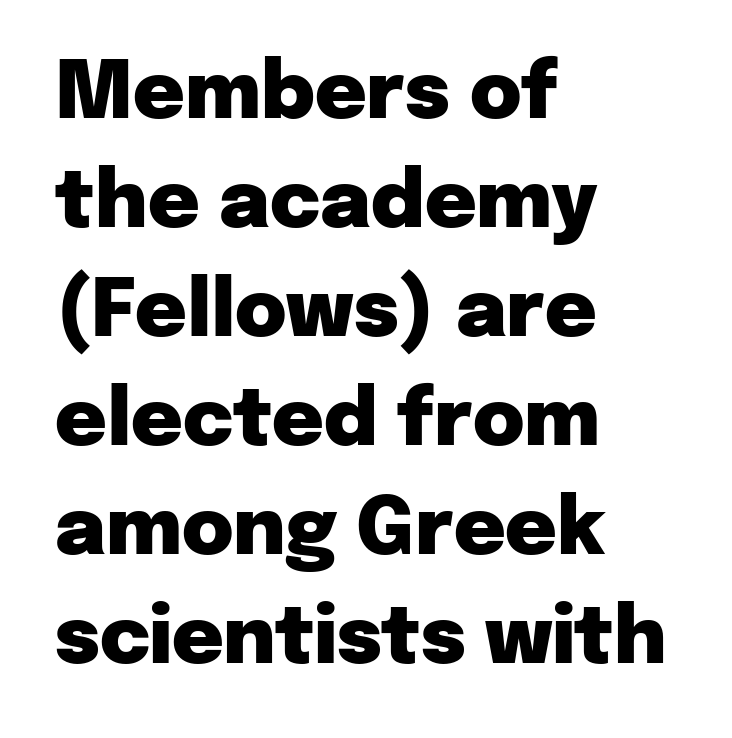
Q: Is the text bold? A: Yes.
Q: Is the text italic (slanted)? A: No, it is upright.
Q: Is the typeface a serif or a sans-serif typeface? A: Sans-serif.
Q: Is the text underlined? A: No.
Q: How is the paragraph aligned? A: Left-aligned.
Q: Is the spacing between letters normal or unusually wide? A: Normal.
Q: Is the spacing between lines tight, normal or loose? A: Normal.
Q: Width (condensed, normal, or wide)? A: Normal.
Q: Stroke contrast? A: Low.
Q: x-height? A: Medium.
Q: Monospaced? A: No.
